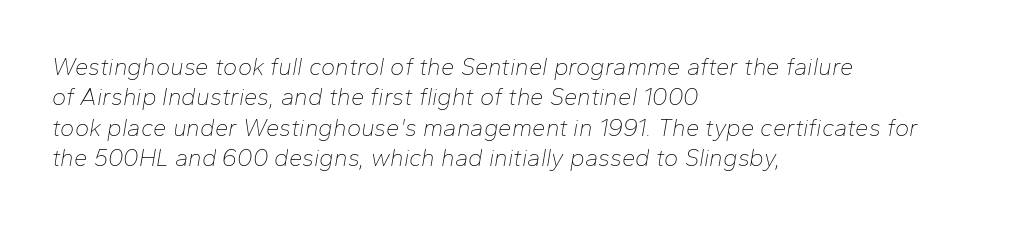
The image shows 24 px text type, italic (leaning right); set left-aligned, normal line spacing (1.27x), normal letter spacing, not underlined.
